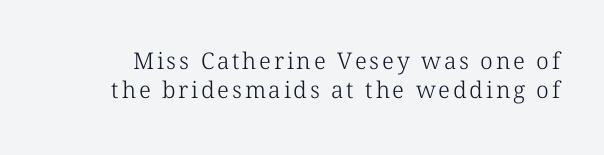
{"bold": "no", "underline": "no", "line_spacing": "normal", "line_spacing_ratio": 1.28, "glyph_px": 23}
